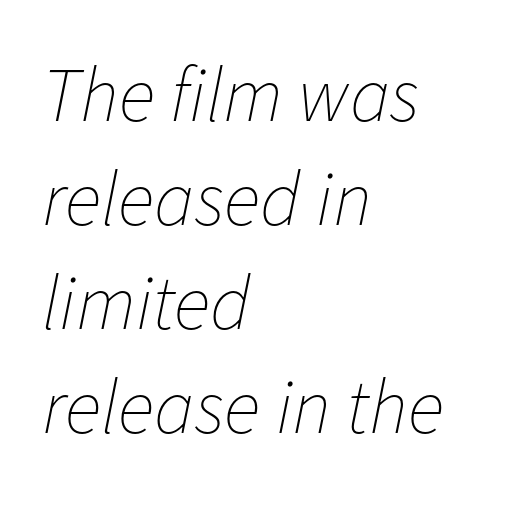
The image shows 77 px thin type, italic (leaning right); set left-aligned, normal line spacing (1.35x), normal letter spacing, not underlined; low stroke contrast and a medium x-height.
